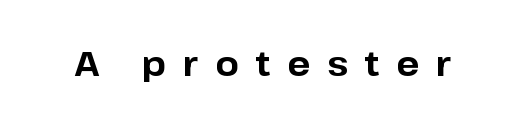
Q: Is the text bold? A: Yes.
Q: Is the text italic (slanted)? A: No, it is upright.
Q: Is the typeface a serif or a sans-serif typeface? A: Sans-serif.
Q: Is the text underlined? A: No.
Q: Is the spacing between letters normal or unusually wide? A: Unusually wide.
Q: Width (condensed, normal, or wide)? A: Normal.
Q: Stroke contrast? A: Low.
Q: x-height? A: Medium.
Q: Monospaced? A: No.
